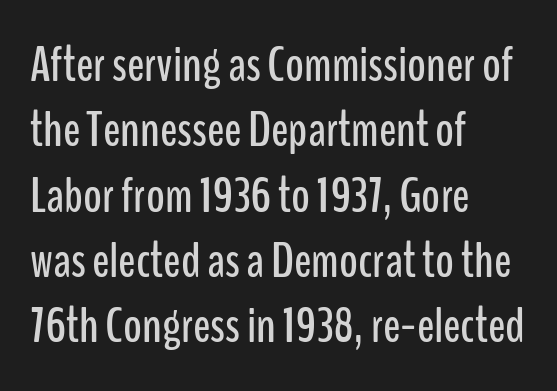
The image shows 51 px condensed sans-serif type, upright; set left-aligned, normal line spacing (1.28x), normal letter spacing, not underlined; low stroke contrast and a medium x-height.
